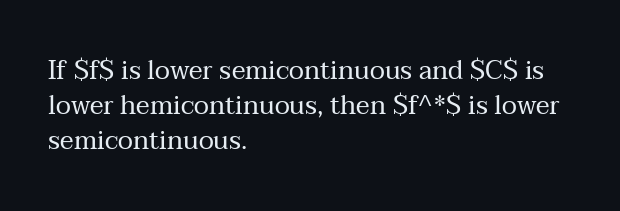
The image shows 26 px text type, upright; set left-aligned, normal line spacing (1.34x), normal letter spacing, not underlined.
